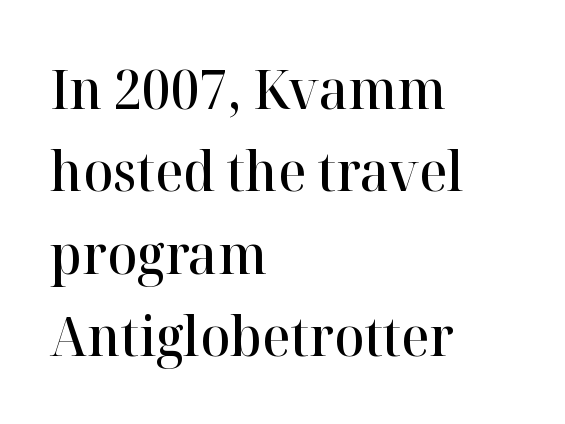
Horizontal bands of white between lines are of average thickness. The axis of the letterforms is exactly vertical. To sum up the face: it has serifs. Every letter is mildly thick-stroked: semibold rather than bold. Nobody drew a line under any word here.
